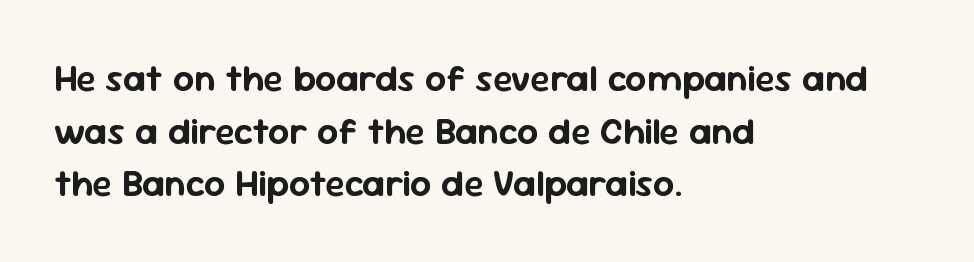
The image shows 37 px sans-serif type, upright; set left-aligned, normal line spacing (1.42x), normal letter spacing, not underlined; low stroke contrast and a medium x-height.
